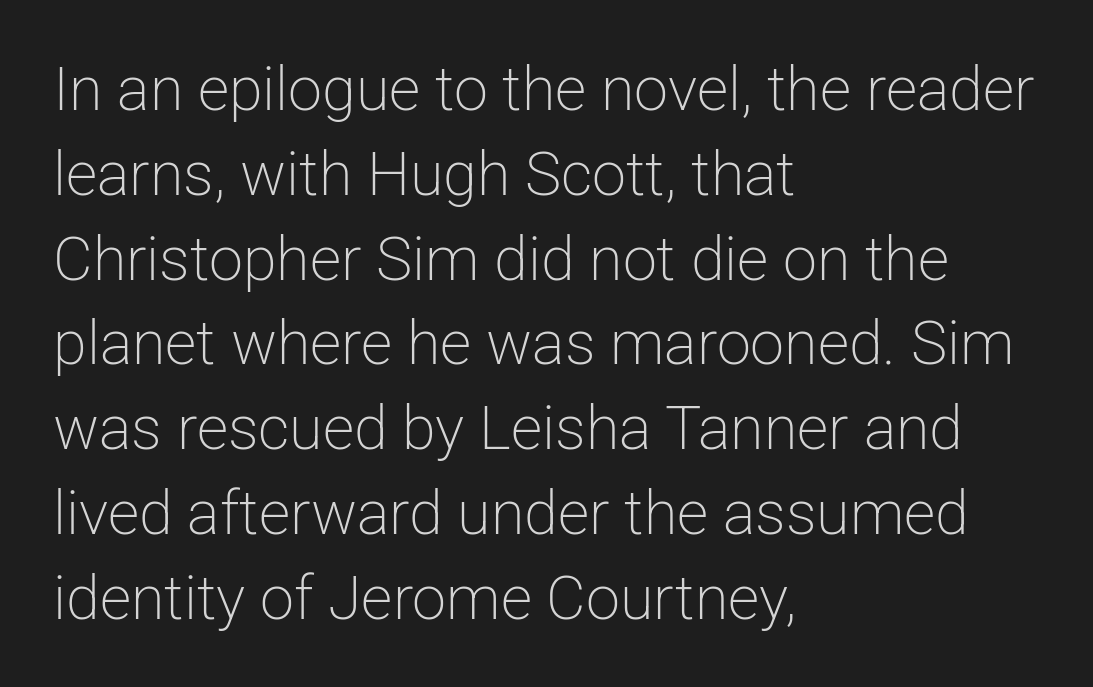
When letters stand straight like this, we call the style roman or upright. The foot of each line stays bare and open. Whoever set this chose a conventional vertical rhythm. No feet cap the strokes, marking this as sans-serif type. The letters advance in unequal steps, a hallmark of proportional type. A typesetter would call this zero additional tracking.
